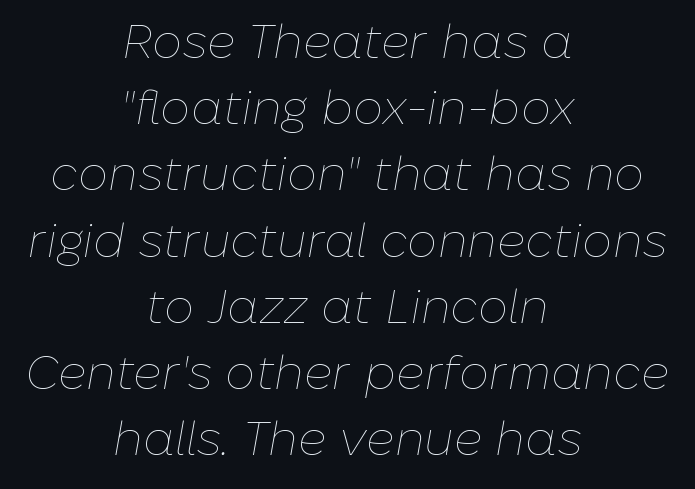
Q: Is the text bold? A: No.
Q: Is the text italic (slanted)? A: Yes, it leans right by about 10 degrees.
Q: Is the text underlined? A: No.
Q: How is the paragraph aligned? A: Centered.
Q: Is the spacing between letters normal or unusually wide? A: Normal.
Q: Is the spacing between lines tight, normal or loose? A: Normal.
Q: Width (condensed, normal, or wide)? A: Normal.
Q: Stroke contrast? A: Low.
Q: x-height? A: Medium.
Q: Monospaced? A: No.
